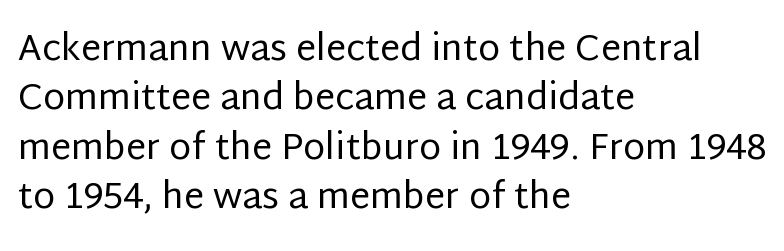
{"serif": "no", "italic": "no", "bold": "no", "weight": "regular", "width": "normal", "stroke_contrast": "low", "x_height": "large", "monospaced": "no", "underline": "no", "align": "left", "line_spacing": "normal", "line_spacing_ratio": 1.37, "letter_spacing": "normal", "letter_spacing_em": 0.0, "glyph_px": 36}
